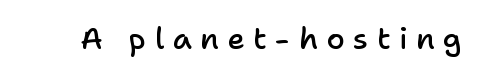
Each letter's strokes conclude bluntly, with no projecting serifs. Caption: semibold face, moderately heavy strokes. Words appear elongated and porous because spacing is wide. Type without underlining.
